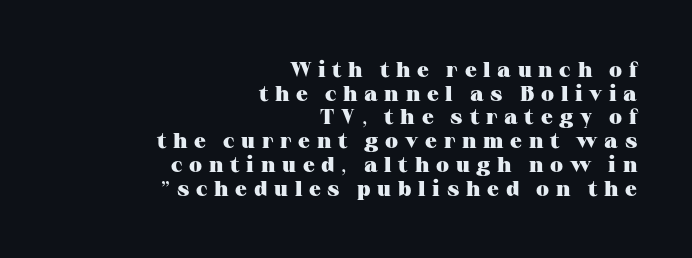
Q: Is the text bold? A: Yes.
Q: Is the text italic (slanted)? A: No, it is upright.
Q: Is the text underlined? A: No.
Q: How is the paragraph aligned? A: Right-aligned.
Q: Is the spacing between letters normal or unusually wide? A: Unusually wide.
Q: Is the spacing between lines tight, normal or loose? A: Tight.
